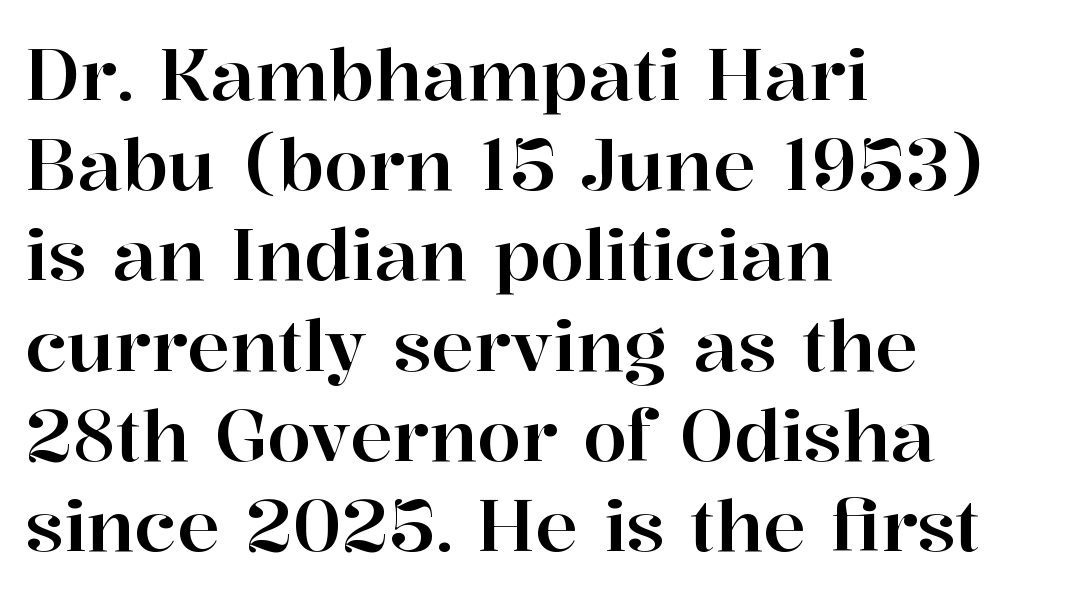
{"serif": "yes", "italic": "no", "width": "normal", "stroke_contrast": "high", "x_height": "medium", "monospaced": "no", "underline": "no", "align": "left", "line_spacing": "normal", "line_spacing_ratio": 1.27, "letter_spacing": "normal", "letter_spacing_em": 0.0, "glyph_px": 71}
